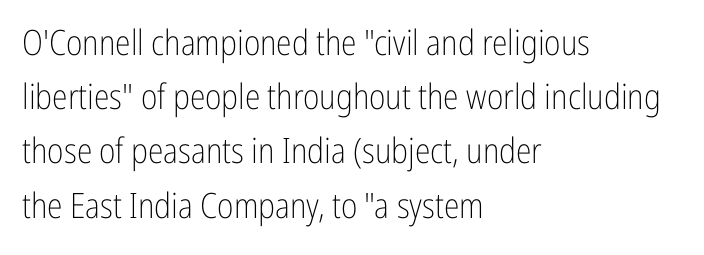
{"serif": "no", "italic": "no", "bold": "no", "weight": "light", "width": "condensed", "stroke_contrast": "low", "x_height": "medium", "monospaced": "no", "underline": "no", "align": "left", "line_spacing": "normal", "line_spacing_ratio": 1.55, "letter_spacing": "normal", "letter_spacing_em": 0.0, "glyph_px": 35}
